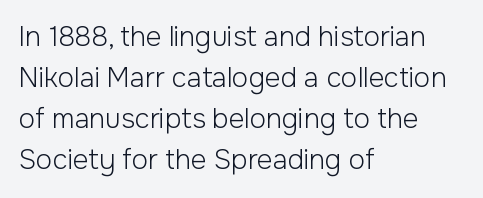
Q: Is the text bold? A: No.
Q: Is the text italic (slanted)? A: No, it is upright.
Q: Is the text underlined? A: No.
Q: How is the paragraph aligned? A: Left-aligned.
Q: Is the spacing between letters normal or unusually wide? A: Normal.
Q: Is the spacing between lines tight, normal or loose? A: Normal.
